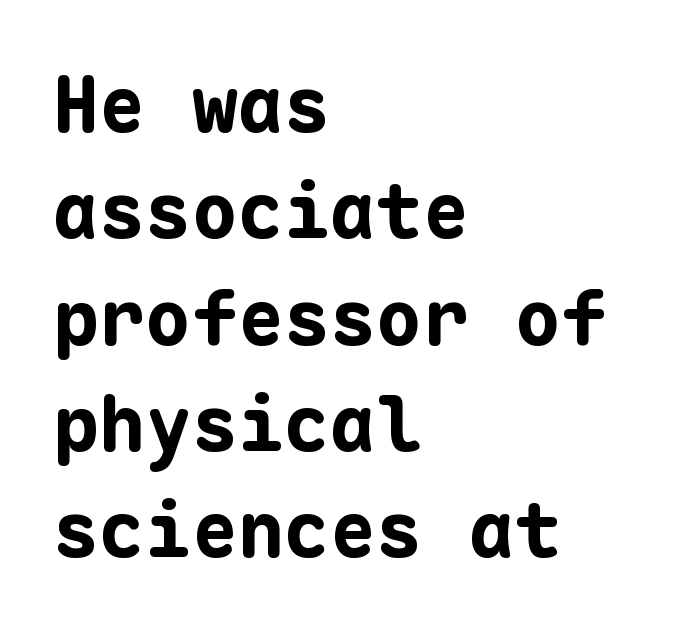
Q: Is the text bold? A: Yes.
Q: Is the text italic (slanted)? A: No, it is upright.
Q: Is the typeface a serif or a sans-serif typeface? A: Sans-serif.
Q: Is the text underlined? A: No.
Q: How is the paragraph aligned? A: Left-aligned.
Q: Is the spacing between letters normal or unusually wide? A: Normal.
Q: Is the spacing between lines tight, normal or loose? A: Normal.
Q: Width (condensed, normal, or wide)? A: Normal.
Q: Stroke contrast? A: Low.
Q: x-height? A: Medium.
Q: Monospaced? A: Yes.
